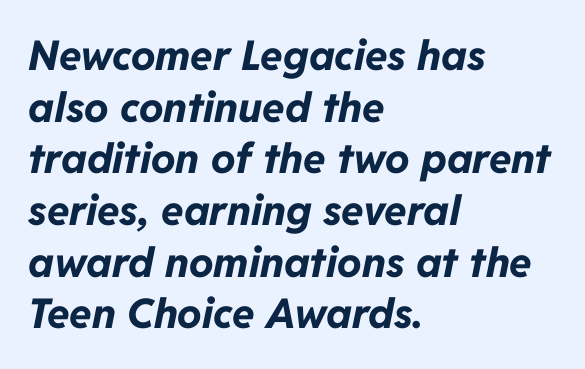
The image shows 41 px bold type, italic (leaning right); set left-aligned, normal line spacing (1.26x), normal letter spacing, not underlined; low stroke contrast and a medium x-height.
